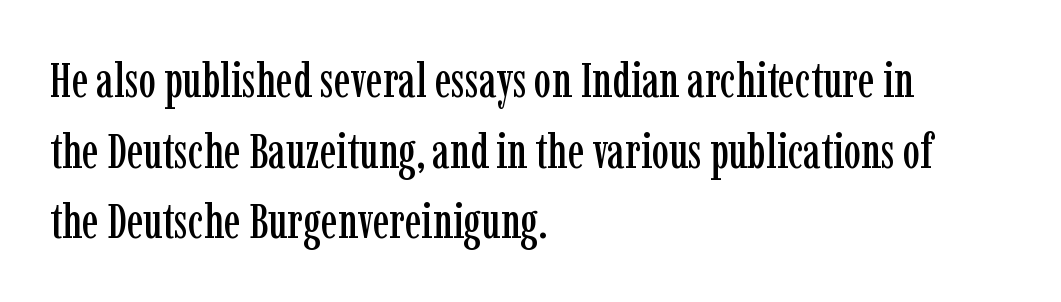
{"serif": "yes", "italic": "no", "width": "condensed", "stroke_contrast": "low", "x_height": "medium", "monospaced": "no", "underline": "no", "align": "left", "line_spacing": "normal", "line_spacing_ratio": 1.44, "letter_spacing": "normal", "letter_spacing_em": 0.0, "glyph_px": 49}
